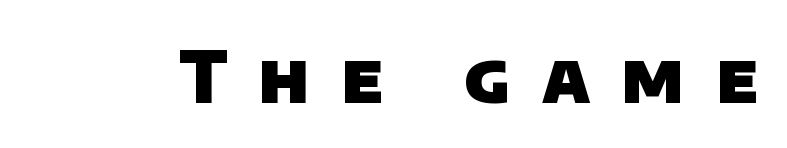
Nobody drew a line under any word here. No feet cap the strokes, marking this as sans-serif type. Here the designer chose a conventional face with non-uniform glyph widths. The letters are bold, with thick, heavy strokes. You could only call the tracking loose — the letters float apart.
